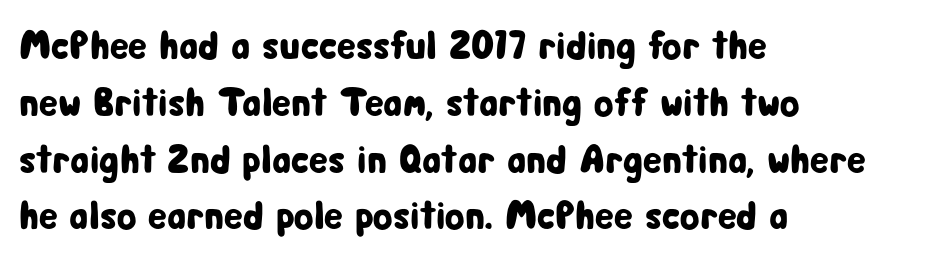
{"serif": "no", "italic": "no", "width": "condensed", "stroke_contrast": "low", "x_height": "medium", "monospaced": "no", "underline": "no", "align": "left", "line_spacing": "normal", "line_spacing_ratio": 1.42, "letter_spacing": "normal", "letter_spacing_em": 0.0, "glyph_px": 40}
